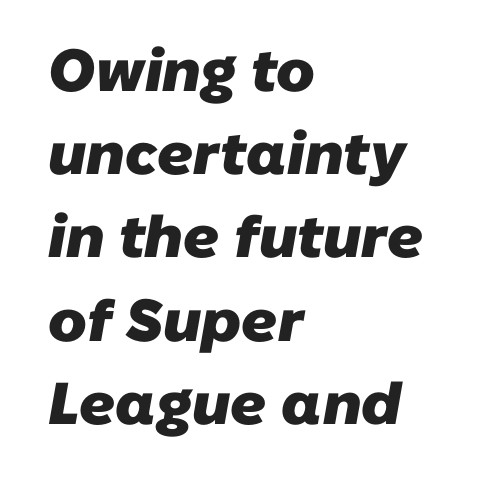
What stands out about the letter spacing? Nothing — it is the standard amount. Notice how descenders clear the ascenders below comfortably — that's standard leading. Are there feet on the stems? There aren't — it's a sans. The ragged edge is on the right, which tells us the setting is flush left.
